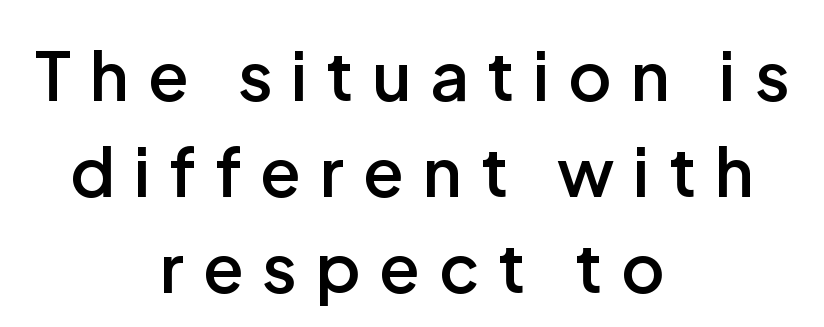
The image shows 67 px semibold sans-serif type, upright; set centered, normal line spacing (1.43x), unusually wide letter spacing (+0.28 em), not underlined; low stroke contrast and a medium x-height.
